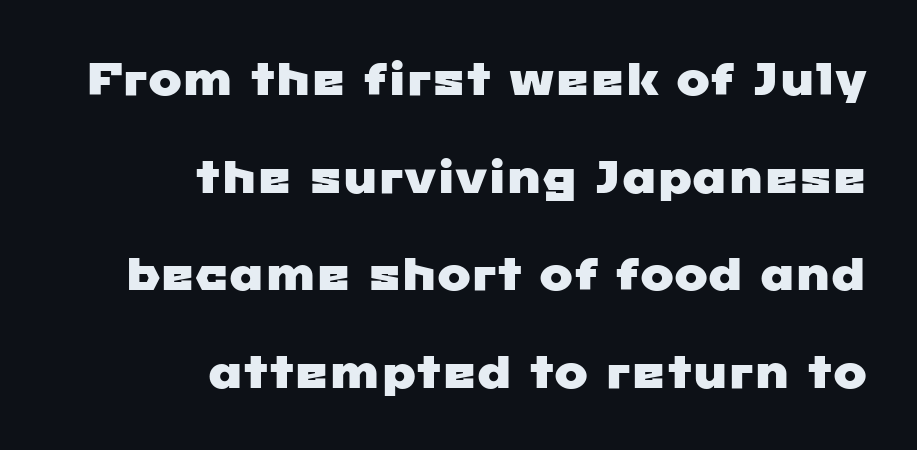
The image shows 45 px wide sans-serif type; set right-aligned, loose line spacing (2.17x), normal letter spacing, not underlined; low stroke contrast and a medium x-height.
